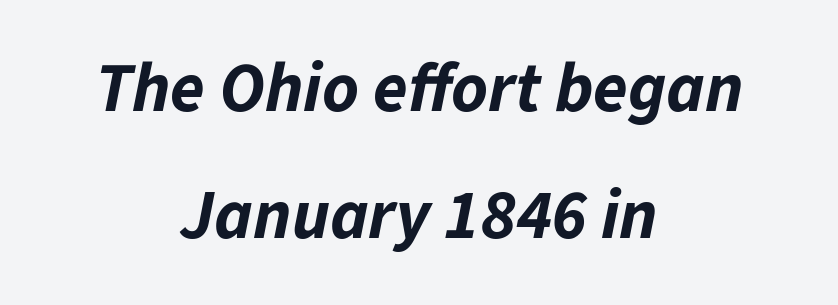
Q: Is the text bold? A: Yes.
Q: Is the text italic (slanted)? A: Yes, it leans right by about 11 degrees.
Q: Is the text underlined? A: No.
Q: How is the paragraph aligned? A: Centered.
Q: Is the spacing between letters normal or unusually wide? A: Normal.
Q: Width (condensed, normal, or wide)? A: Normal.
Q: Stroke contrast? A: Low.
Q: x-height? A: Medium.
Q: Monospaced? A: No.
